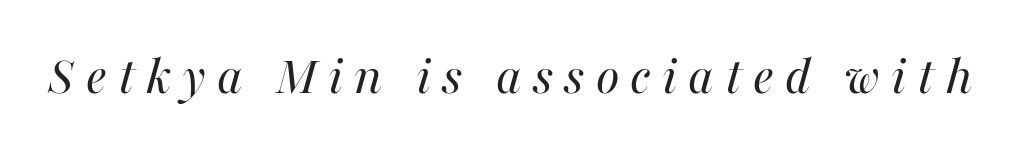
Does extra space separate the letters? Yes, quite a lot of it. In terms of posture, this sample is oblique. Has an underline been added? It has not. Proportional: the letters do not fall into vertical columns. A light-to-regular cut is what we see here.
